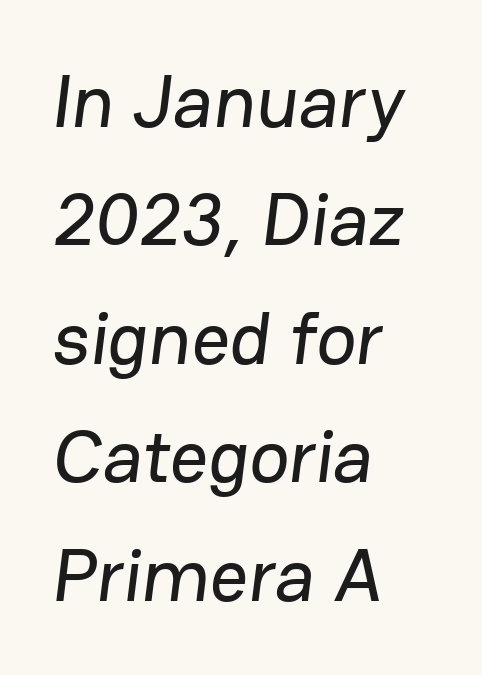
The type is set solid horizontally, with unmodified tracking. Unmarked baselines from the first word to the last. The face used here is proportionally spaced, like ordinary book or web type. Notice how the passage keeps a crisp vertical edge on the left only. This sample keeps an unexceptional amount of space between lines. You can tell from the bare stems that sans-serif type was used.
